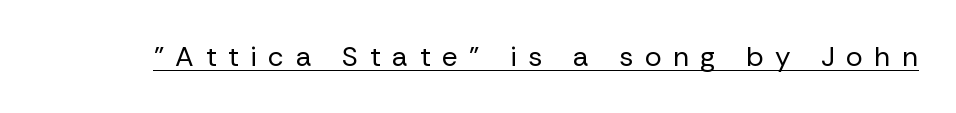
A quiet, ordinary-to-light weight characterises the typeface. Descenders here cross a horizontal rule under the line. The face used here is rendered with a markedly widened letterfit. Type style note: lacks serifs.
